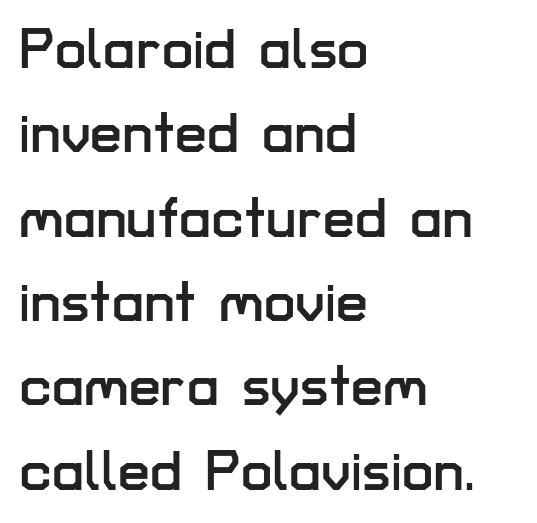
{"serif": "no", "italic": "no", "width": "normal", "stroke_contrast": "low", "x_height": "medium", "monospaced": "no", "underline": "no", "align": "left", "line_spacing": "normal", "line_spacing_ratio": 1.48, "letter_spacing": "normal", "letter_spacing_em": 0.0, "glyph_px": 57}
